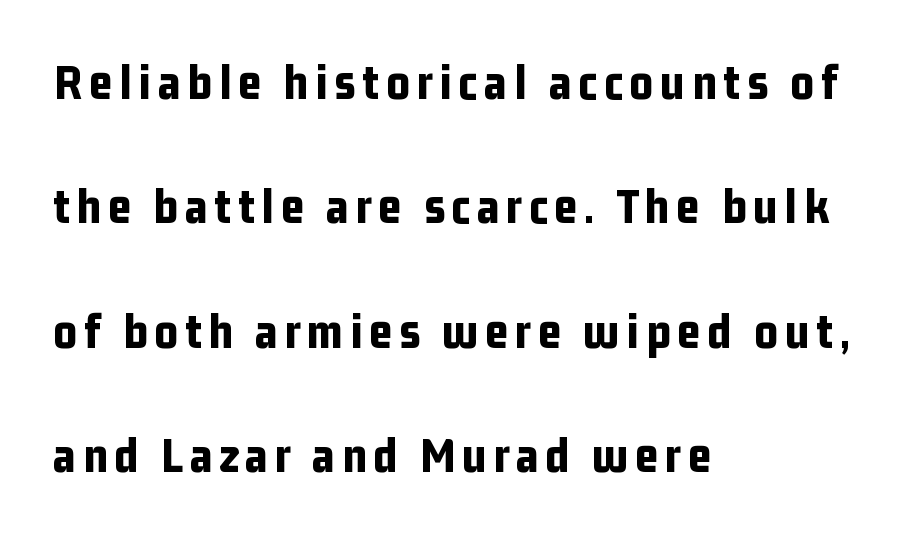
Q: Is the text bold? A: Yes.
Q: Is the text italic (slanted)? A: No, it is upright.
Q: Is the typeface a serif or a sans-serif typeface? A: Sans-serif.
Q: Is the text underlined? A: No.
Q: How is the paragraph aligned? A: Left-aligned.
Q: Is the spacing between lines tight, normal or loose? A: Loose.
Q: Width (condensed, normal, or wide)? A: Condensed.
Q: Stroke contrast? A: Low.
Q: x-height? A: Medium.
Q: Monospaced? A: No.
